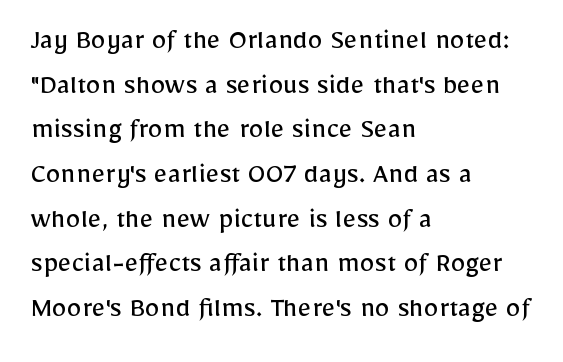
Q: Is the text bold? A: No.
Q: Is the text italic (slanted)? A: No, it is upright.
Q: Is the typeface a serif or a sans-serif typeface? A: Sans-serif.
Q: Is the text underlined? A: No.
Q: How is the paragraph aligned? A: Left-aligned.
Q: Is the spacing between letters normal or unusually wide? A: Normal.
Q: Is the spacing between lines tight, normal or loose? A: Normal.
Q: Width (condensed, normal, or wide)? A: Normal.
Q: Stroke contrast? A: Low.
Q: x-height? A: Medium.
Q: Monospaced? A: No.
